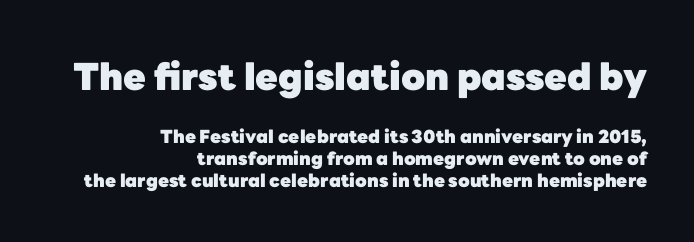
The image shows 37 px heavy sans-serif type, upright; set right-aligned, line spacing 1.22x, normal letter spacing, not underlined; the first (top) block is 2.06x larger; low stroke contrast and a medium x-height.
